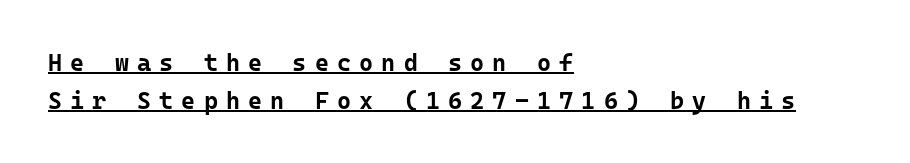
The image shows 24 px bold type, upright; set left-aligned, normal line spacing (1.57x), unusually wide letter spacing (+0.34 em), underlined.
